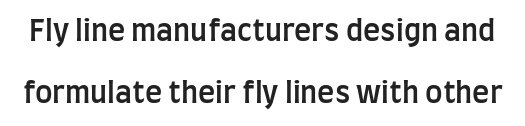
Does the leading feel generous? Absolutely, it's lavish. You could not count columns in this text — the font is proportionally spaced. Look at the stroke-to-counter ratio: somewhat heavy, a semibold. Posture: vertical. The line texture is even and compact thanks to regular tracking.
